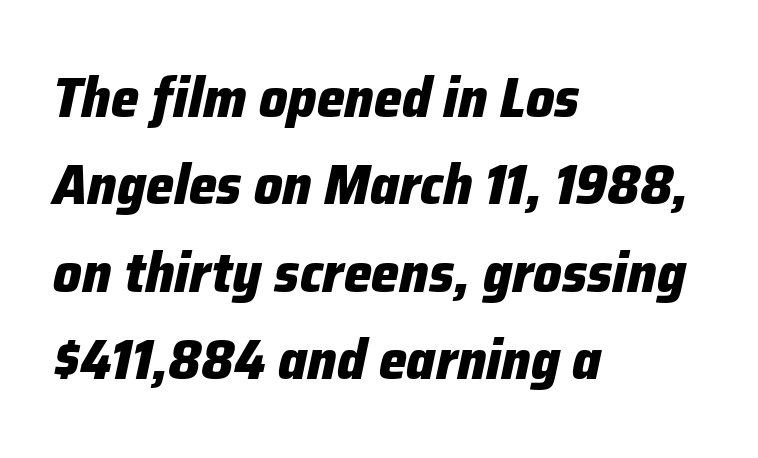
The ragged edge is on the right, which tells us the setting is flush left. Do the characters align in a grid? No, the font is proportional. Is the type bold? Yes — the strokes are clearly thick and heavy. In terms of leading, this rendering sits right in the middle. The area under the type is left untouched. Here the glyphs are tracked normally, forming tight word shapes.
